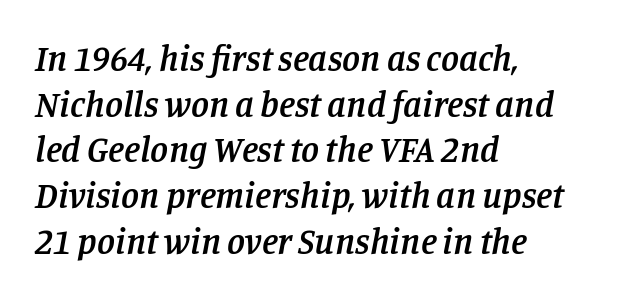
Q: Is the text bold? A: Semi-bold.
Q: Is the text italic (slanted)? A: Yes, it leans right by about 11 degrees.
Q: Is the typeface a serif or a sans-serif typeface? A: Serif.
Q: Is the text underlined? A: No.
Q: How is the paragraph aligned? A: Left-aligned.
Q: Is the spacing between letters normal or unusually wide? A: Normal.
Q: Is the spacing between lines tight, normal or loose? A: Normal.
Q: Width (condensed, normal, or wide)? A: Normal.
Q: Stroke contrast? A: Low.
Q: x-height? A: Large.
Q: Monospaced? A: No.
